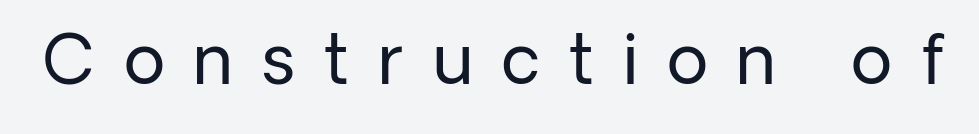
Q: Is the text bold? A: No.
Q: Is the text italic (slanted)? A: No, it is upright.
Q: Is the typeface a serif or a sans-serif typeface? A: Sans-serif.
Q: Is the text underlined? A: No.
Q: Is the spacing between letters normal or unusually wide? A: Unusually wide.
Q: Width (condensed, normal, or wide)? A: Normal.
Q: Stroke contrast? A: Low.
Q: x-height? A: Medium.
Q: Monospaced? A: No.
